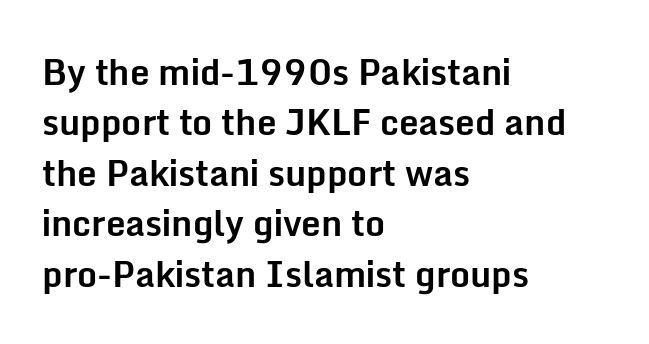
{"serif": "no", "italic": "no", "bold": "yes", "weight": "bold", "width": "normal", "stroke_contrast": "low", "x_height": "medium", "monospaced": "no", "underline": "no", "align": "left", "line_spacing": "normal", "line_spacing_ratio": 1.44, "letter_spacing": "normal", "letter_spacing_em": 0.0, "glyph_px": 35}
